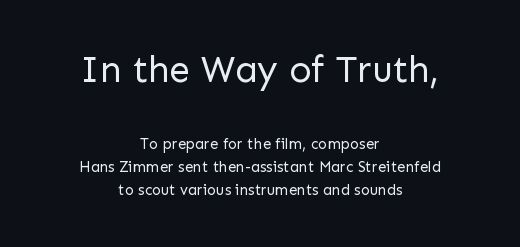
The image shows 37 px regular-weight sans-serif type, upright; set centered, normal line spacing (1.55x), normal letter spacing, not underlined; the first (top) block is 2.47x larger; low stroke contrast and a medium x-height.
